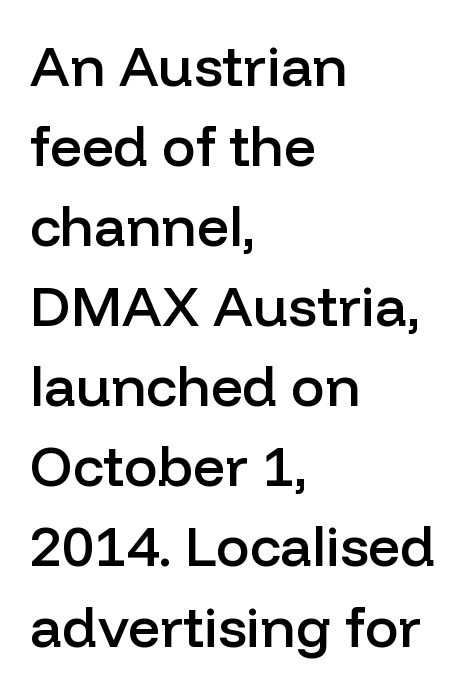
Default kerning and tracking; the words read as compact shapes. The gap between lines stays unmarked. These lines are set flush left with a ragged right edge. You can tell it's not italic because the verticals are truly vertical.
